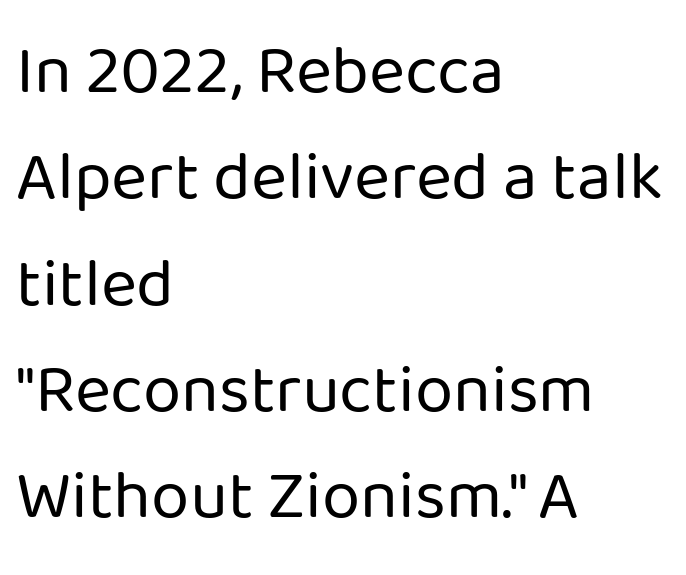
The text block is weighted toward the left margin, trailing off unevenly rightward. Baseline-to-baseline distance is the conventional proportion of letter height. Ascenders rise straight up at ninety degrees. The words here are not underlined. Classification — sans serif.
